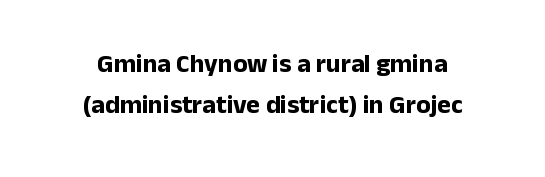
The image shows 26 px bold type, upright; set centered, normal line spacing (1.58x), normal letter spacing, not underlined.
